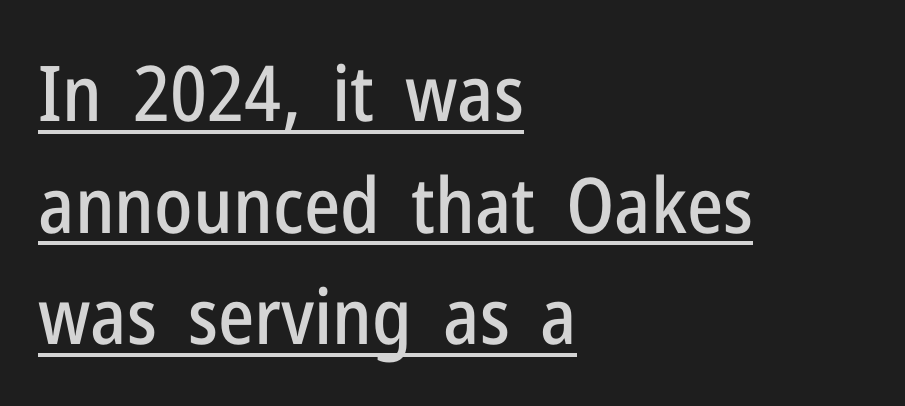
The image shows 77 px condensed sans-serif type, upright; set left-aligned, normal line spacing (1.45x), normal letter spacing, underlined; low stroke contrast and a medium x-height.
